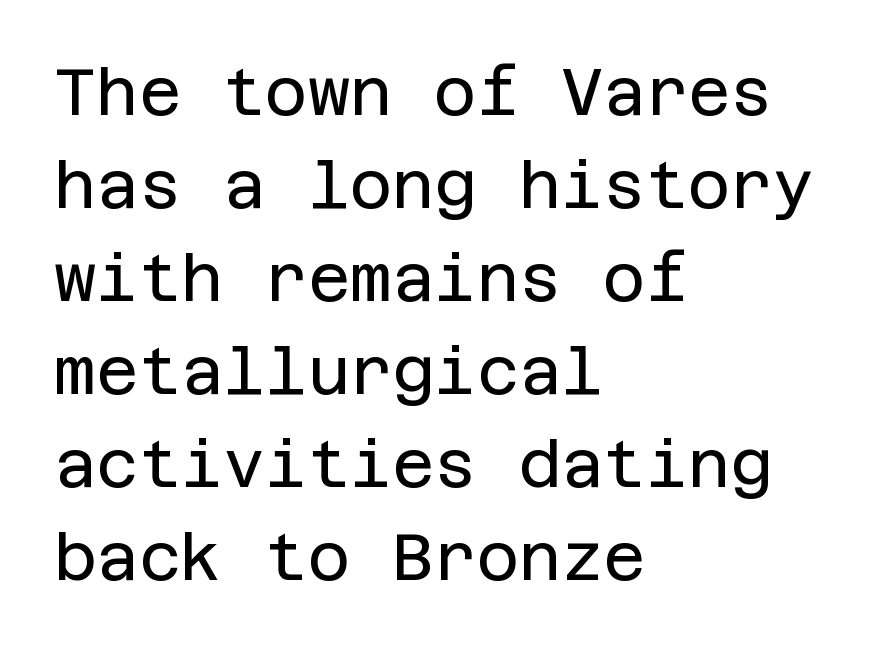
Q: Is the text bold? A: No.
Q: Is the text italic (slanted)? A: No, it is upright.
Q: Is the typeface a serif or a sans-serif typeface? A: Sans-serif.
Q: Is the text underlined? A: No.
Q: How is the paragraph aligned? A: Left-aligned.
Q: Is the spacing between letters normal or unusually wide? A: Normal.
Q: Is the spacing between lines tight, normal or loose? A: Normal.
Q: Width (condensed, normal, or wide)? A: Normal.
Q: Stroke contrast? A: Low.
Q: x-height? A: Large.
